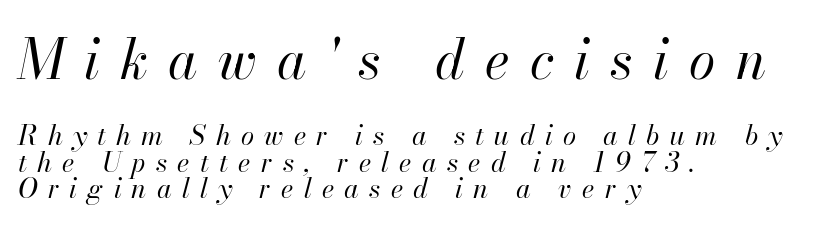
Q: Is the text bold? A: No.
Q: Is the text italic (slanted)? A: Yes, it leans right by about 13 degrees.
Q: Is the text underlined? A: No.
Q: How is the paragraph aligned? A: Left-aligned.
Q: Is the spacing between letters normal or unusually wide? A: Unusually wide.
Q: Is the spacing between lines tight, normal or loose? A: Tight.
Q: Which block of text is set in a larger size, the first (top) or the second (bottom)? A: The first (top) one.
Q: Width (condensed, normal, or wide)? A: Normal.
Q: Stroke contrast? A: High.
Q: x-height? A: Small.
Q: Monospaced? A: No.
